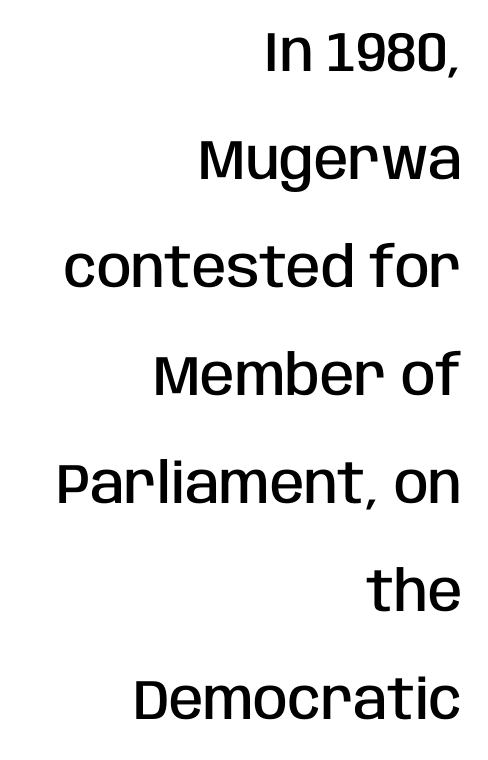
The image shows 56 px semibold, condensed sans-serif type, upright; set right-aligned, loose line spacing (1.93x), normal letter spacing, not underlined; low stroke contrast and a large x-height.
